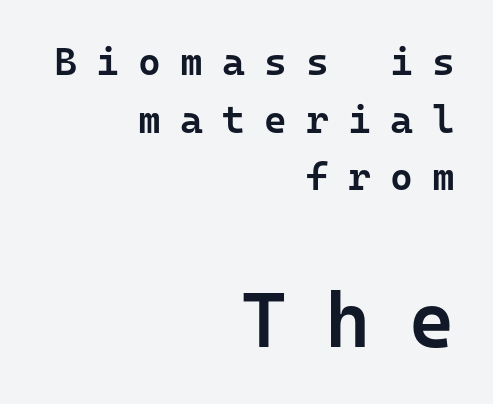
The image shows 78 px semibold sans-serif type, upright, monospaced; set right-aligned, normal line spacing (1.48x), unusually wide letter spacing (+0.49 em), not underlined; the second (bottom) block is 2.0x larger; low stroke contrast and a medium x-height.
